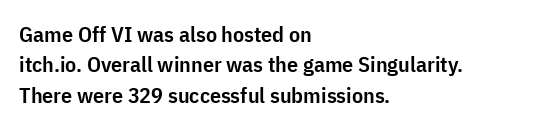
Q: Is the text bold? A: Semi-bold.
Q: Is the text italic (slanted)? A: No, it is upright.
Q: Is the text underlined? A: No.
Q: How is the paragraph aligned? A: Left-aligned.
Q: Is the spacing between letters normal or unusually wide? A: Normal.
Q: Is the spacing between lines tight, normal or loose? A: Normal.
